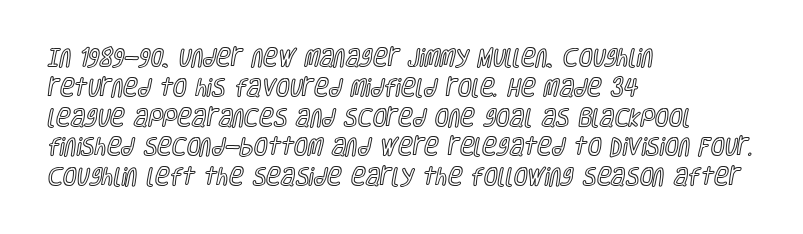
{"underline": "no", "align": "left", "line_spacing": "normal", "line_spacing_ratio": 1.49, "letter_spacing": "normal", "letter_spacing_em": 0.0, "glyph_px": 20}
